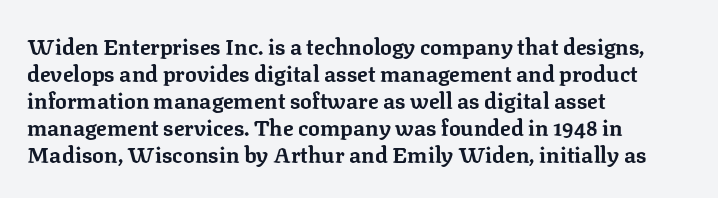
The setting favours the left margin, as ordinary paragraphs usually do. The strip under each line holds only bare page. Every letter is thick-stroked: bold, no question. In terms of posture, this sample is upright. Is the letter spacing exaggerated? No — it looks like the ordinary default.
